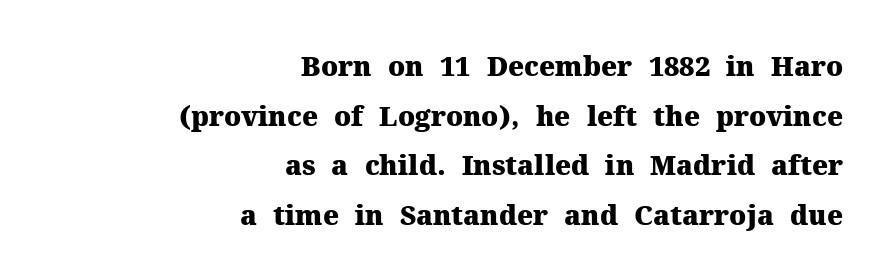
{"italic": "no", "bold": "yes", "underline": "no", "align": "right", "line_spacing_ratio": 1.84, "letter_spacing": "normal", "letter_spacing_em": 0.0, "glyph_px": 27}
